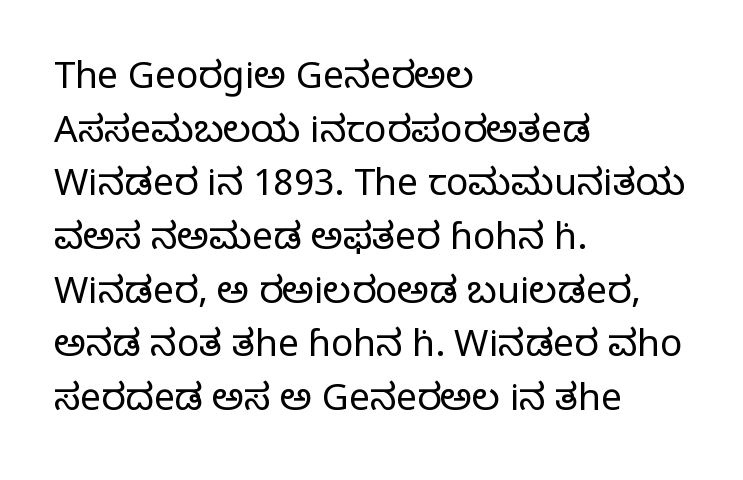
{"serif": "yes", "italic": "no", "bold": "no", "weight": "regular", "width": "normal", "stroke_contrast": "low", "x_height": "large", "monospaced": "no", "underline": "no", "align": "left", "line_spacing": "normal", "line_spacing_ratio": 1.45, "letter_spacing": "normal", "letter_spacing_em": 0.0, "glyph_px": 37}
